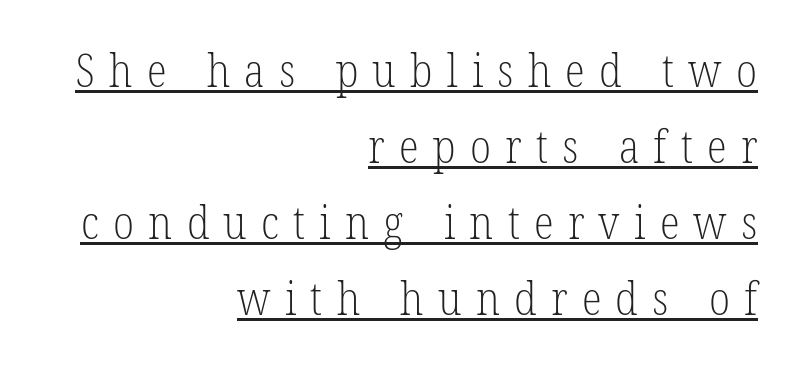
{"serif": "yes", "bold": "no", "weight": "light", "width": "condensed", "stroke_contrast": "low", "x_height": "medium", "monospaced": "no", "underline": "yes", "align": "right", "line_spacing": "normal", "line_spacing_ratio": 1.65, "letter_spacing": "wide", "letter_spacing_em": 0.31, "glyph_px": 46}
